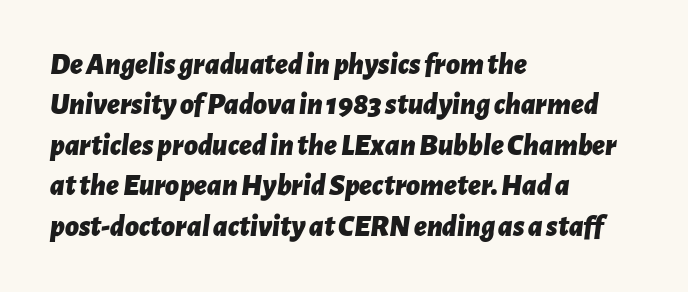
Q: Is the text bold? A: Yes.
Q: Is the text italic (slanted)? A: Yes, it leans right by about 7 degrees.
Q: Is the text underlined? A: No.
Q: How is the paragraph aligned? A: Left-aligned.
Q: Is the spacing between letters normal or unusually wide? A: Normal.
Q: Is the spacing between lines tight, normal or loose? A: Normal.
Q: Width (condensed, normal, or wide)? A: Normal.
Q: Stroke contrast? A: Low.
Q: x-height? A: Medium.
Q: Monospaced? A: No.
